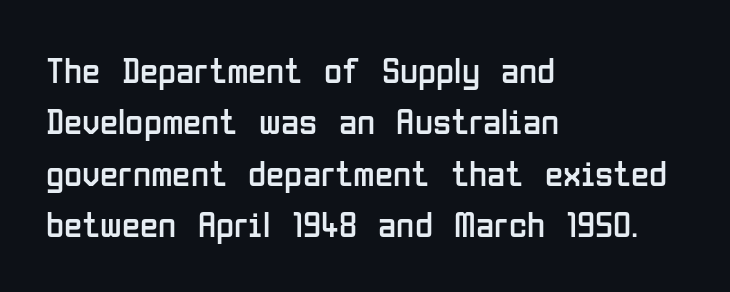
This sample keeps an unexceptional amount of space between lines. This rendering uses left alignment, leaving the right contour irregular. This sample has the flowing, uneven cadence of proportional lettering. The rendering keeps characters at their native spacing. Notice how the stems are strictly vertical — no italics here.
